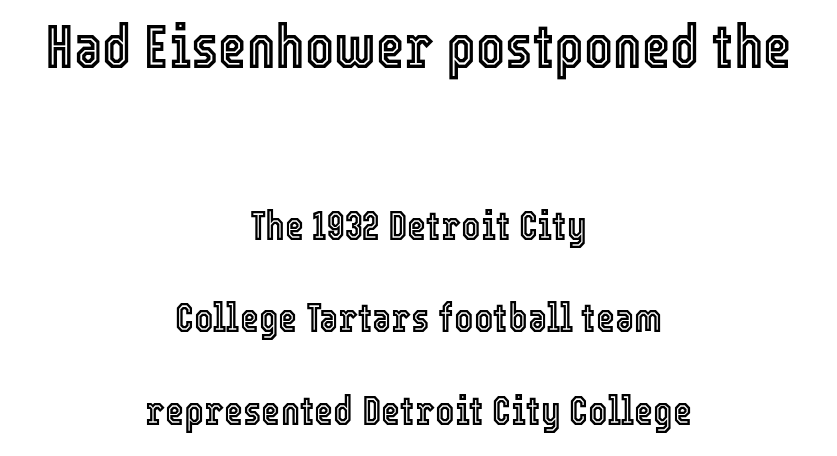
Q: Is the text italic (slanted)? A: No, it is upright.
Q: Is the text underlined? A: No.
Q: How is the paragraph aligned? A: Centered.
Q: Is the spacing between letters normal or unusually wide? A: Normal.
Q: Is the spacing between lines tight, normal or loose? A: Loose.
Q: Which block of text is set in a larger size, the first (top) or the second (bottom)? A: The first (top) one.
Q: Width (condensed, normal, or wide)? A: Condensed.
Q: x-height? A: Medium.
Q: Monospaced? A: No.
